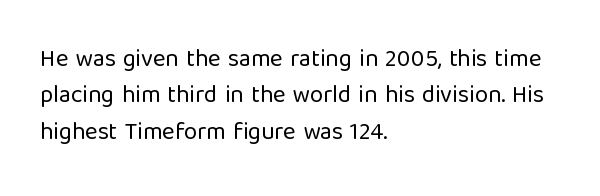
{"italic": "no", "bold": "no", "underline": "no", "align": "left", "line_spacing": "normal", "line_spacing_ratio": 1.52, "letter_spacing": "normal", "letter_spacing_em": 0.0, "glyph_px": 24}
